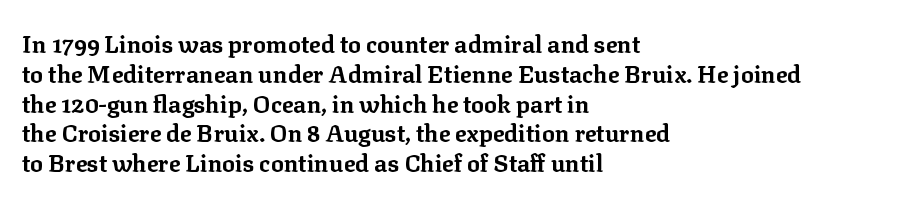
Q: Is the text bold? A: Yes.
Q: Is the text italic (slanted)? A: No, it is upright.
Q: Is the text underlined? A: No.
Q: How is the paragraph aligned? A: Left-aligned.
Q: Is the spacing between letters normal or unusually wide? A: Normal.
